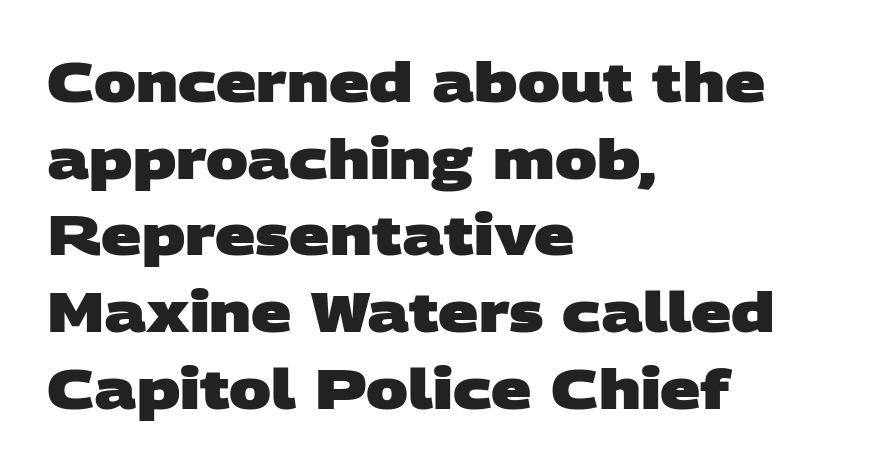
{"serif": "no", "bold": "yes", "weight": "heavy", "width": "wide", "stroke_contrast": "low", "x_height": "large", "monospaced": "no", "underline": "no", "align": "left", "line_spacing": "normal", "line_spacing_ratio": 1.37, "letter_spacing": "normal", "letter_spacing_em": 0.0, "glyph_px": 56}
